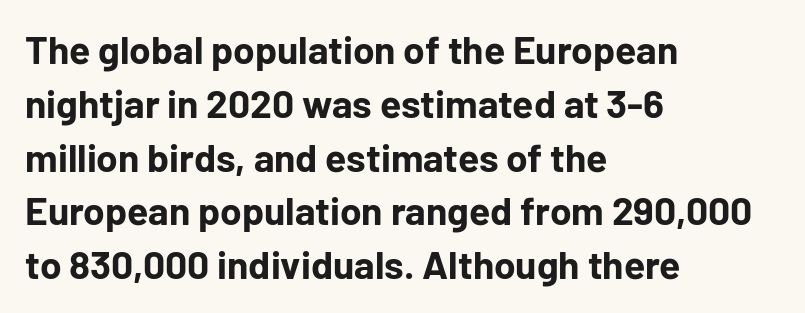
{"serif": "no", "italic": "no", "bold": "yes", "weight": "bold", "width": "normal", "stroke_contrast": "low", "x_height": "medium", "monospaced": "no", "underline": "no", "align": "left", "line_spacing": "normal", "line_spacing_ratio": 1.38, "letter_spacing": "normal", "letter_spacing_em": 0.0, "glyph_px": 39}
